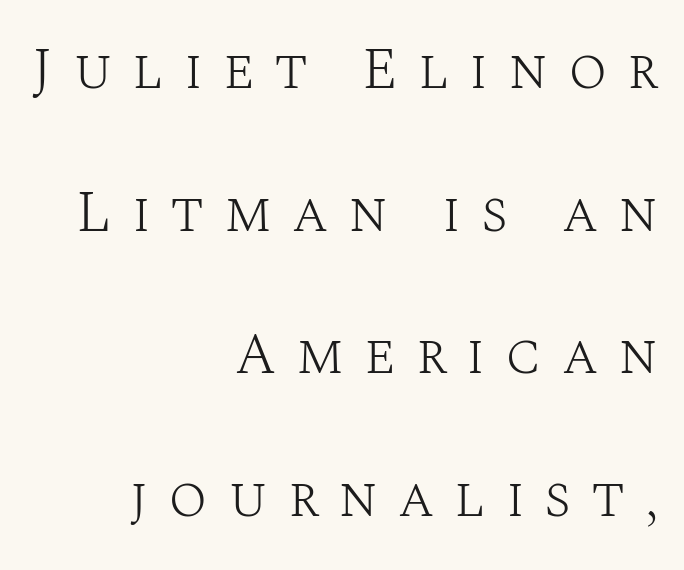
The image shows 58 px light serif type, upright; set right-aligned, loose line spacing (2.46x), unusually wide letter spacing (+0.34 em), not underlined; medium stroke contrast and a large x-height.
